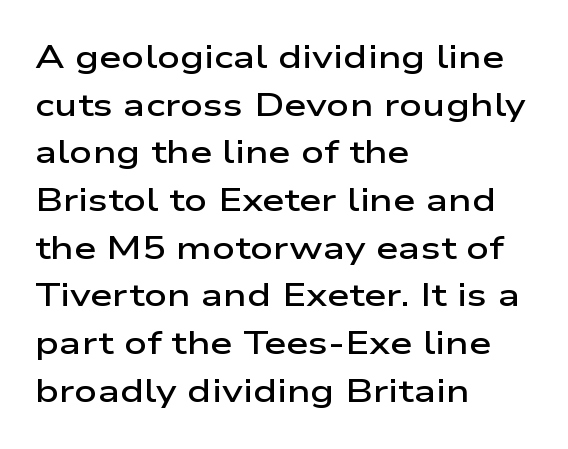
The image shows 32 px semibold, wide sans-serif type, upright; set left-aligned, normal line spacing (1.49x), normal letter spacing, not underlined; low stroke contrast and a medium x-height.
